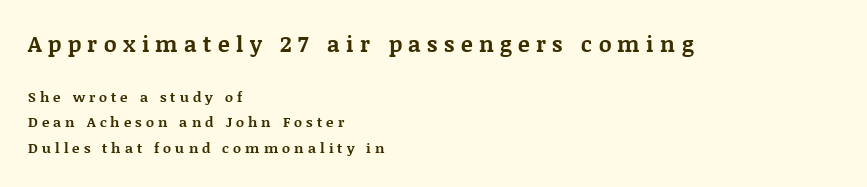
Q: Is the text bold? A: Yes.
Q: Is the text italic (slanted)? A: No, it is upright.
Q: Is the text underlined? A: No.
Q: How is the paragraph aligned? A: Left-aligned.
Q: Is the spacing between letters normal or unusually wide? A: Unusually wide.
Q: Which block of text is set in a larger size, the first (top) or the second (bottom)? A: The first (top) one.
